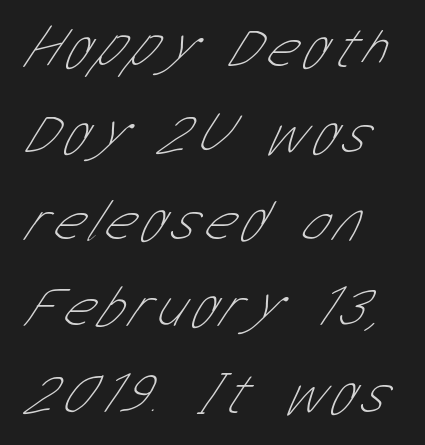
{"serif": "no", "bold": "no", "weight": "thin", "width": "condensed", "stroke_contrast": "low", "x_height": "medium", "monospaced": "no", "underline": "no", "align": "left", "line_spacing": "normal", "line_spacing_ratio": 1.49, "glyph_px": 58}
